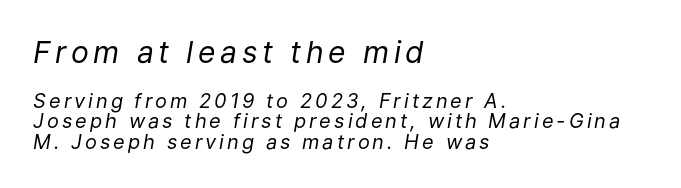
Q: Is the text bold? A: No.
Q: Is the text italic (slanted)? A: Yes, it leans right by about 9 degrees.
Q: Is the text underlined? A: No.
Q: How is the paragraph aligned? A: Left-aligned.
Q: Is the spacing between lines tight, normal or loose? A: Tight.
Q: Which block of text is set in a larger size, the first (top) or the second (bottom)? A: The first (top) one.
Q: Width (condensed, normal, or wide)? A: Normal.
Q: Stroke contrast? A: Low.
Q: x-height? A: Medium.
Q: Monospaced? A: No.
